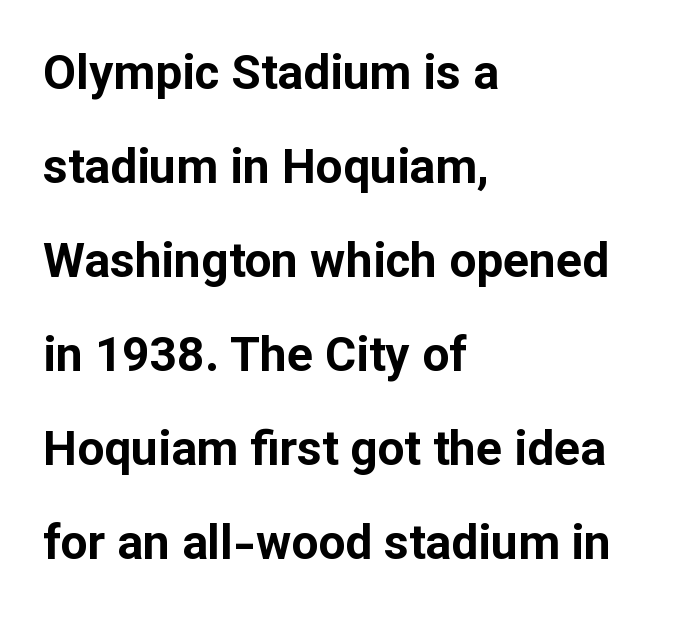
{"serif": "no", "italic": "no", "bold": "yes", "weight": "bold", "width": "normal", "stroke_contrast": "low", "x_height": "medium", "monospaced": "no", "underline": "no", "align": "left", "line_spacing": "loose", "line_spacing_ratio": 1.96, "letter_spacing": "normal", "letter_spacing_em": 0.0, "glyph_px": 48}
